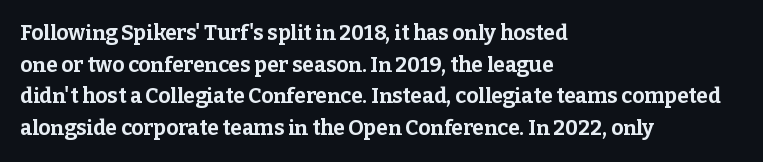
This is roman type, the default non-slanted kind. Observe the ordinary spacing: letters are neighbours, not strangers. The space between consecutive lines is moderate. Leftover space on each line is placed entirely after the last word. The string is rendered with underlining switched off. What weight is shown? A full bold with thick strokes.
